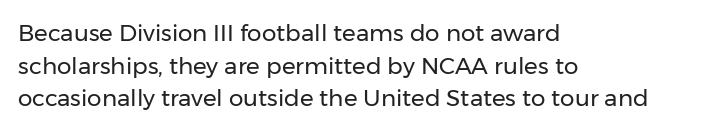
{"italic": "no", "bold": "no", "underline": "no", "align": "left", "line_spacing": "normal", "line_spacing_ratio": 1.42, "letter_spacing": "normal", "letter_spacing_em": 0.0, "glyph_px": 23}
